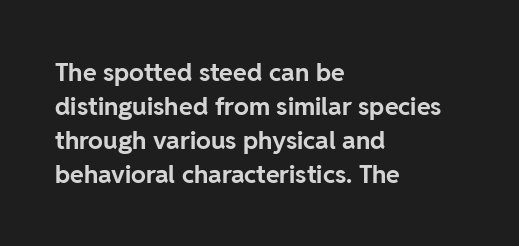
Just letters on the line, the space beneath them empty. No italicization has been applied; the sample stays upright. The rows are spaced the way most documents space them. The glyphs have the mass of a bold cut. Look at the tracking — it's just the regular setting, nothing added. Each line starts at the same left margin while the right side varies.
